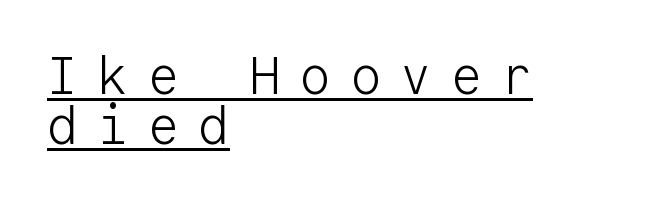
Visually the block forms a straight wall on the left and a jagged coastline on the right. No feet cap the strokes, marking this as sans-serif type. Does a line run under the words? Yes, clearly. This sample has the even, mechanical cadence of fixed-width lettering. Do the letters lean? They stand straight.
